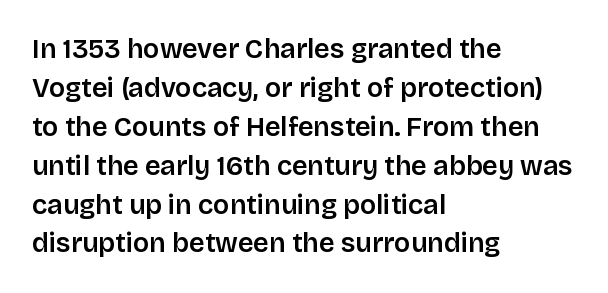
Q: Is the text italic (slanted)? A: No, it is upright.
Q: Is the text underlined? A: No.
Q: How is the paragraph aligned? A: Left-aligned.
Q: Is the spacing between letters normal or unusually wide? A: Normal.
Q: Is the spacing between lines tight, normal or loose? A: Normal.
